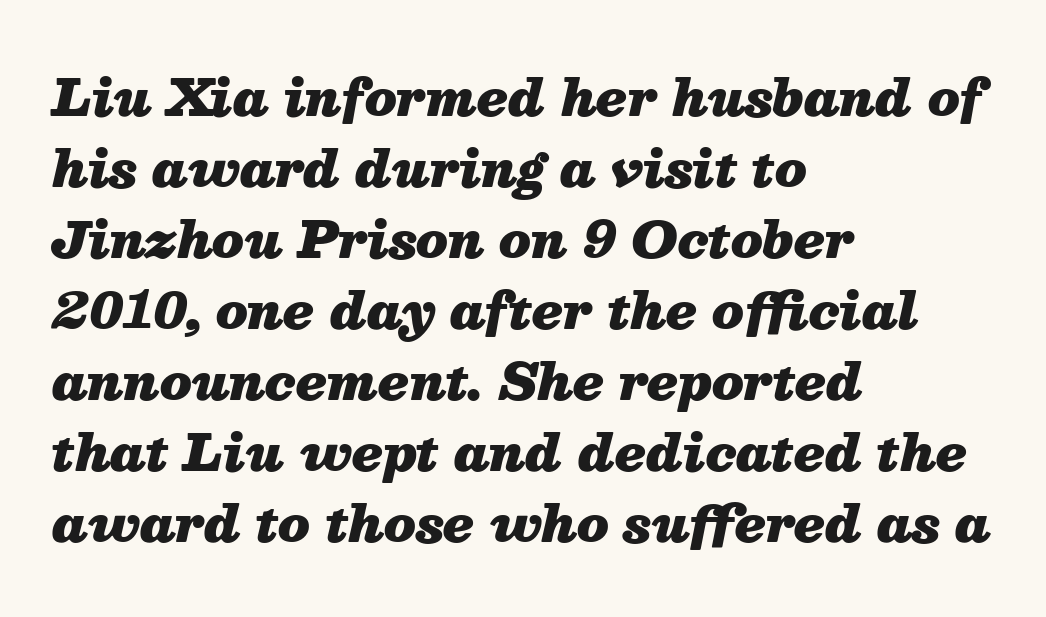
{"italic": "yes", "lean": "right", "slant_degrees": 13, "bold": "yes", "weight": "heavy", "width": "normal", "stroke_contrast": "medium", "x_height": "medium", "monospaced": "no", "underline": "no", "align": "left", "line_spacing": "normal", "line_spacing_ratio": 1.42, "letter_spacing": "normal", "letter_spacing_em": 0.0, "glyph_px": 50}
